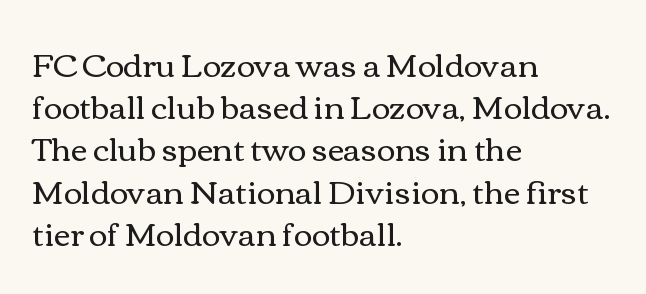
{"italic": "no", "bold": "no", "weight": "regular", "width": "wide", "stroke_contrast": "medium", "x_height": "medium", "monospaced": "no", "underline": "no", "align": "left", "line_spacing": "normal", "line_spacing_ratio": 1.32, "letter_spacing": "normal", "letter_spacing_em": 0.0, "glyph_px": 32}
